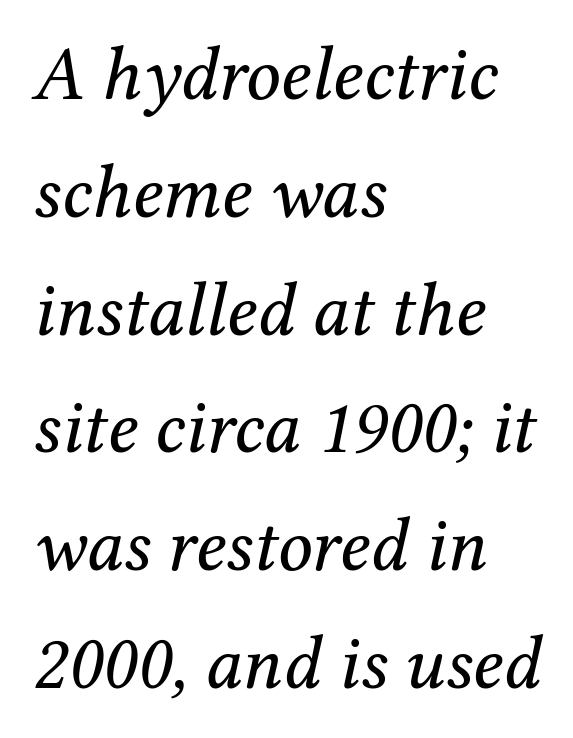
{"serif": "yes", "italic": "yes", "lean": "right", "slant_degrees": 12, "bold": "no", "weight": "regular", "width": "normal", "stroke_contrast": "medium", "x_height": "medium", "monospaced": "no", "underline": "no", "align": "left", "line_spacing": "normal", "line_spacing_ratio": 1.55, "letter_spacing": "normal", "letter_spacing_em": 0.0, "glyph_px": 76}
